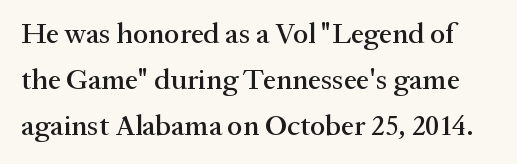
Q: Is the text italic (slanted)? A: No, it is upright.
Q: Is the typeface a serif or a sans-serif typeface? A: Serif.
Q: Is the text underlined? A: No.
Q: Is the spacing between letters normal or unusually wide? A: Normal.
Q: Is the spacing between lines tight, normal or loose? A: Normal.
Q: Width (condensed, normal, or wide)? A: Normal.
Q: Stroke contrast? A: Medium.
Q: x-height? A: Medium.
Q: Monospaced? A: No.
